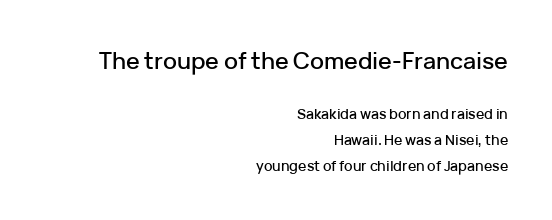
The string is rendered with underlining switched off. Characters follow at the spacing the type designer built in. The lettering stays uniformly vertical, giving the passage a roman look. The initial chunk of copy outweighs the following chunk in type size.
